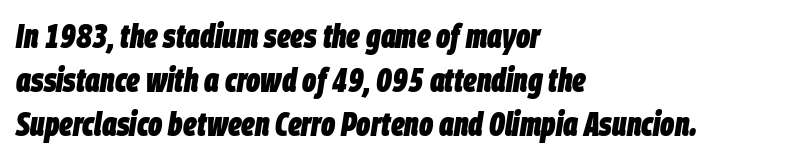
{"italic": "yes", "lean": "right", "slant_degrees": 9, "bold": "yes", "weight": "heavy", "width": "condensed", "stroke_contrast": "low", "x_height": "large", "monospaced": "no", "underline": "no", "align": "left", "line_spacing": "normal", "line_spacing_ratio": 1.34, "letter_spacing": "normal", "letter_spacing_em": 0.0, "glyph_px": 33}
